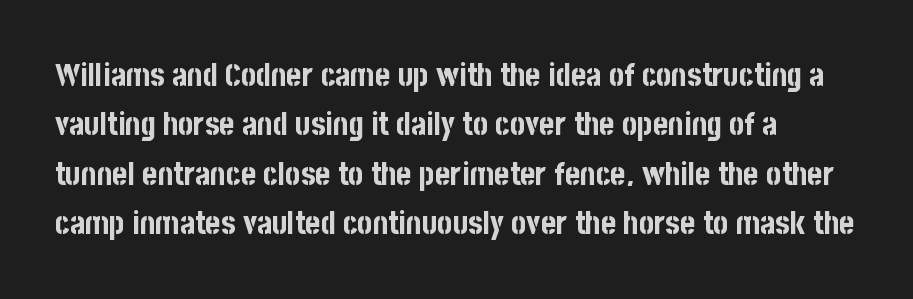
{"serif": "no", "italic": "no", "bold": "yes", "weight": "bold", "width": "condensed", "stroke_contrast": "low", "x_height": "large", "monospaced": "no", "underline": "no", "align": "left", "line_spacing": "normal", "line_spacing_ratio": 1.54, "letter_spacing": "normal", "letter_spacing_em": 0.0, "glyph_px": 32}
